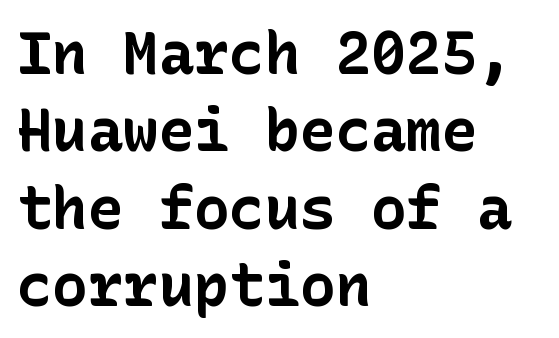
Q: Is the text bold? A: Yes.
Q: Is the text italic (slanted)? A: No, it is upright.
Q: Is the typeface a serif or a sans-serif typeface? A: Sans-serif.
Q: Is the text underlined? A: No.
Q: How is the paragraph aligned? A: Left-aligned.
Q: Is the spacing between letters normal or unusually wide? A: Normal.
Q: Is the spacing between lines tight, normal or loose? A: Normal.
Q: Width (condensed, normal, or wide)? A: Normal.
Q: Stroke contrast? A: Low.
Q: x-height? A: Medium.
